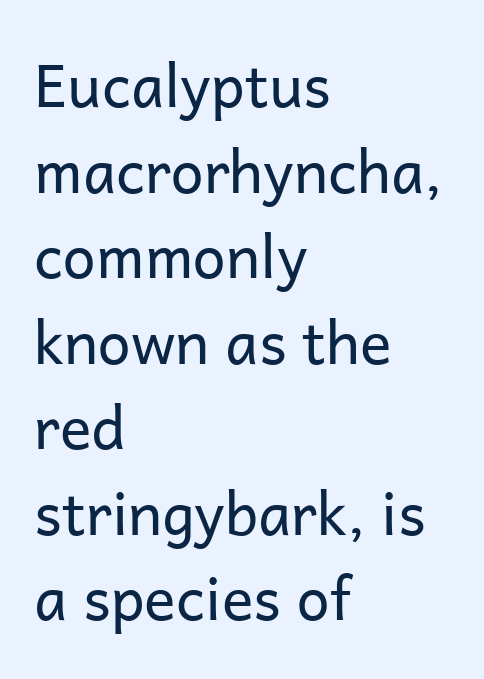
Nope, not italic — everything's standing straight. The face used here is proportionally spaced, like ordinary book or web type. Nothing sits at the stroke ends, so this counts as sans-serif. Short note: letters normally spaced. Check the space under the baseline: it is left empty. No letter is thick-stroked: the sample isn't bold.
